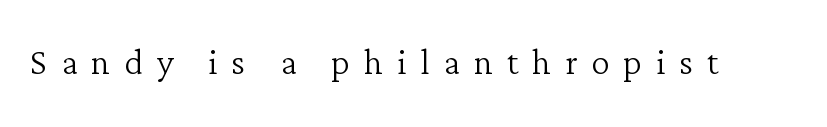
Q: Is the text bold? A: No.
Q: Is the text italic (slanted)? A: No, it is upright.
Q: Is the typeface a serif or a sans-serif typeface? A: Serif.
Q: Is the text underlined? A: No.
Q: Is the spacing between letters normal or unusually wide? A: Unusually wide.
Q: Width (condensed, normal, or wide)? A: Normal.
Q: Stroke contrast? A: Low.
Q: x-height? A: Medium.
Q: Monospaced? A: No.
